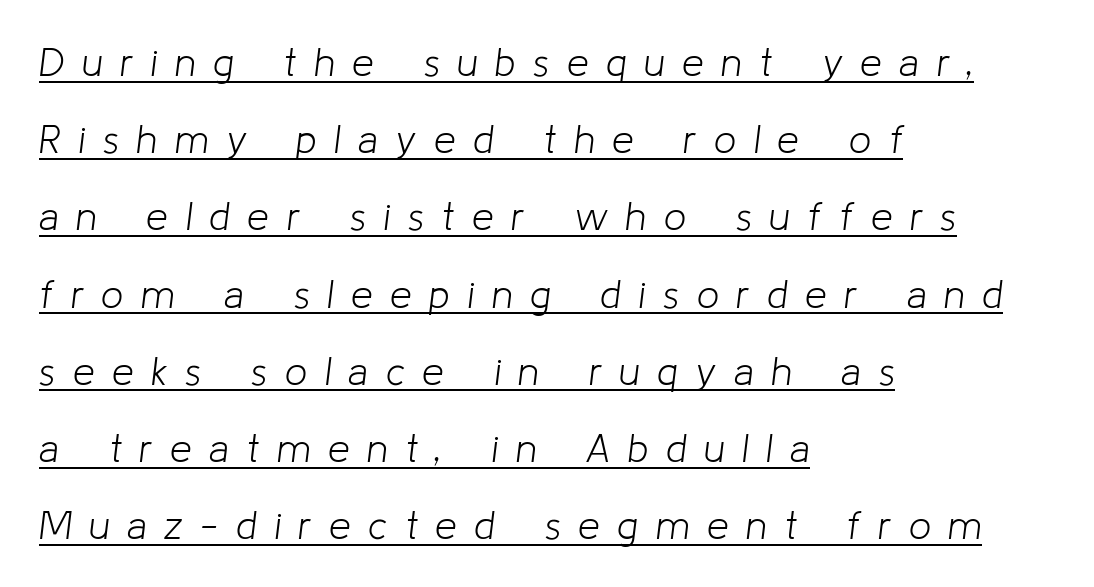
{"italic": "yes", "lean": "right", "slant_degrees": 8, "bold": "no", "weight": "light", "width": "normal", "stroke_contrast": "low", "x_height": "medium", "monospaced": "no", "underline": "yes", "align": "left", "line_spacing": "loose", "line_spacing_ratio": 1.98, "letter_spacing": "wide", "letter_spacing_em": 0.45, "glyph_px": 39}
